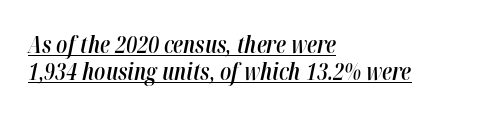
The image shows 23 px text type, italic (leaning right); set left-aligned, line spacing 1.19x, normal letter spacing, underlined.
